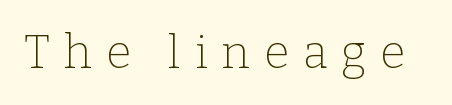
Q: Is the text bold? A: No.
Q: Is the text italic (slanted)? A: No, it is upright.
Q: Is the typeface a serif or a sans-serif typeface? A: Serif.
Q: Is the text underlined? A: No.
Q: Is the spacing between letters normal or unusually wide? A: Unusually wide.
Q: Width (condensed, normal, or wide)? A: Normal.
Q: Stroke contrast? A: Low.
Q: x-height? A: Medium.
Q: Monospaced? A: No.
